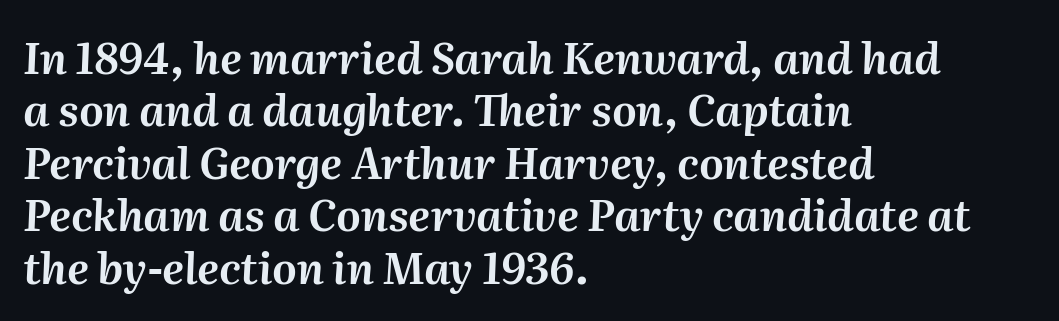
Q: Is the text italic (slanted)? A: Yes, it leans right by about 2 degrees.
Q: Is the text underlined? A: No.
Q: How is the paragraph aligned? A: Left-aligned.
Q: Is the spacing between letters normal or unusually wide? A: Normal.
Q: Width (condensed, normal, or wide)? A: Normal.
Q: Stroke contrast? A: Medium.
Q: x-height? A: Medium.
Q: Monospaced? A: No.
